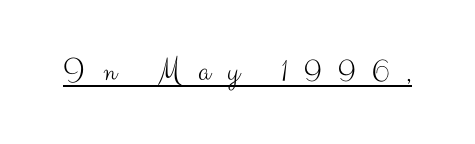
The image shows 34 px light sans-serif type; set unusually wide letter spacing (+0.5 em), underlined; medium stroke contrast and a small x-height.
